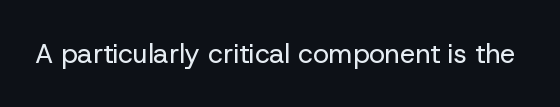
{"italic": "no", "bold": "no", "underline": "no", "letter_spacing": "normal", "letter_spacing_em": 0.0, "glyph_px": 27}
